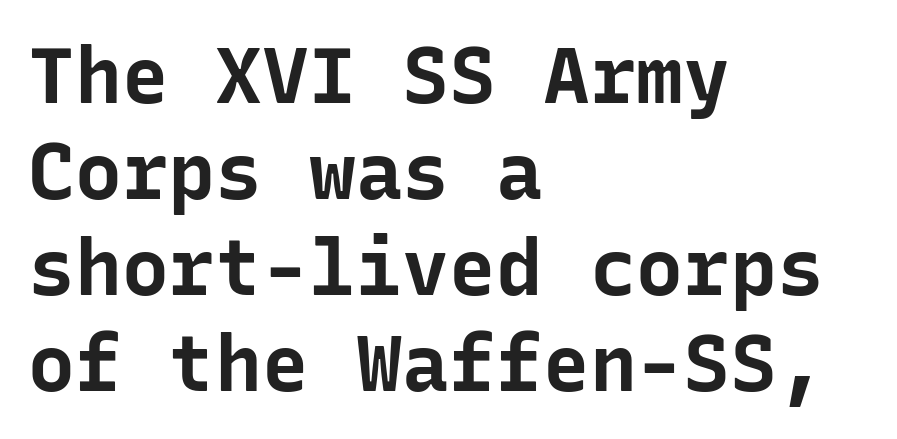
The image shows 78 px bold sans-serif type, upright, monospaced; set left-aligned, line spacing 1.23x, normal letter spacing, not underlined; low stroke contrast and a medium x-height.
